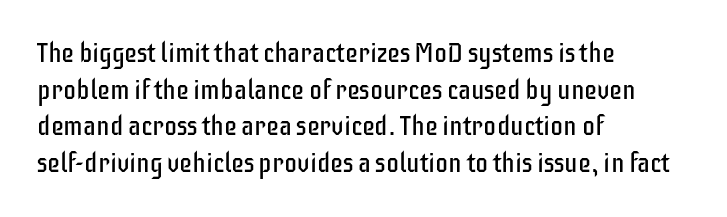
In CSS terms this would be text-align: left. The words here are not underlined. The font is comparable to plain body text, perhaps lighter. Every character sits straight up, as roman type does. The vertical gap from one line to the next is medium. Compared with typical body copy, the letter spacing here is the same.
